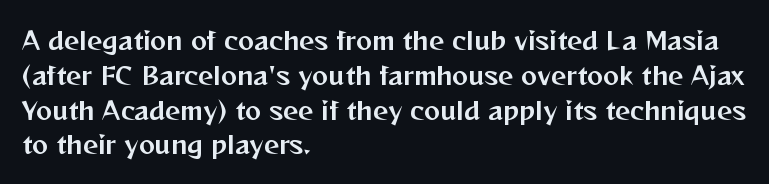
The image shows 24 px text type, upright; set left-aligned, normal line spacing (1.45x), normal letter spacing, not underlined.
